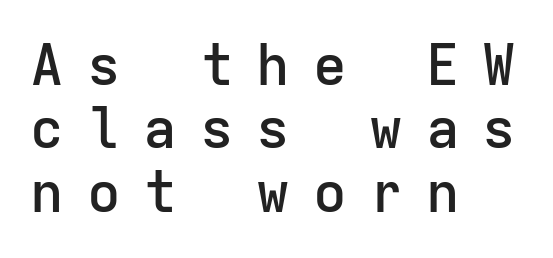
The image shows 56 px semibold sans-serif type, upright, monospaced; set left-aligned, tight line spacing (1.13x), unusually wide letter spacing (+0.41 em), not underlined; low stroke contrast and a medium x-height.
